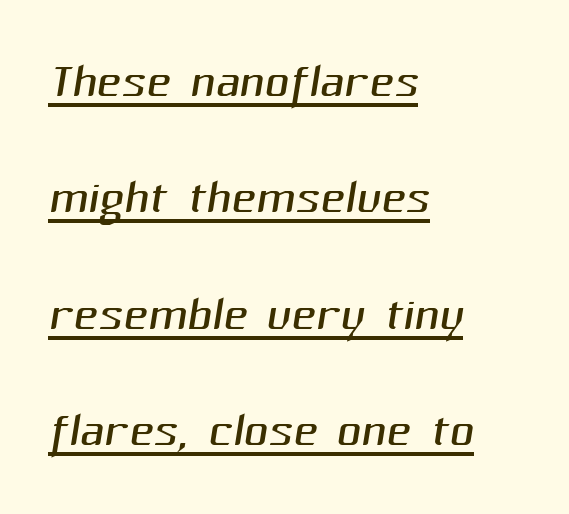
The image shows 68 px light sans-serif type; set left-aligned, line spacing 1.71x, normal letter spacing, underlined; medium stroke contrast and a medium x-height.
